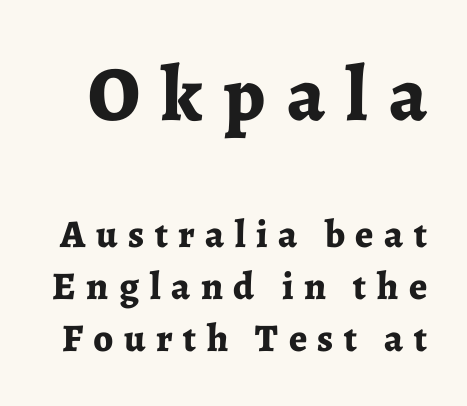
The image shows 78 px bold serif type, upright; set normal line spacing (1.34x), unusually wide letter spacing (+0.27 em), not underlined; the first (top) block is 2.0x larger; low stroke contrast and a medium x-height.
